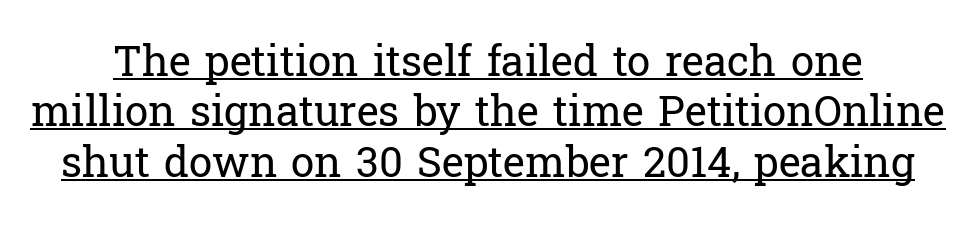
Q: Is the text bold? A: No.
Q: Is the text italic (slanted)? A: No, it is upright.
Q: Is the typeface a serif or a sans-serif typeface? A: Serif.
Q: Is the text underlined? A: Yes.
Q: Is the spacing between letters normal or unusually wide? A: Normal.
Q: Width (condensed, normal, or wide)? A: Normal.
Q: Stroke contrast? A: Low.
Q: x-height? A: Medium.
Q: Monospaced? A: No.
